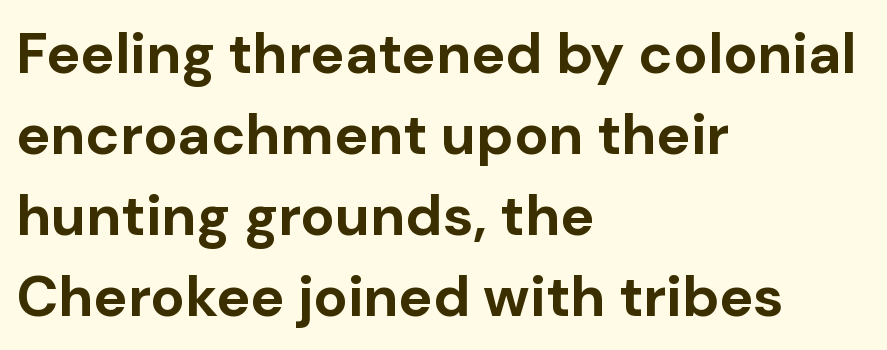
Q: Is the text bold? A: Yes.
Q: Is the text italic (slanted)? A: No, it is upright.
Q: Is the typeface a serif or a sans-serif typeface? A: Sans-serif.
Q: Is the text underlined? A: No.
Q: How is the paragraph aligned? A: Left-aligned.
Q: Is the spacing between letters normal or unusually wide? A: Normal.
Q: Is the spacing between lines tight, normal or loose? A: Normal.
Q: Width (condensed, normal, or wide)? A: Normal.
Q: Stroke contrast? A: Low.
Q: x-height? A: Medium.
Q: Monospaced? A: No.
